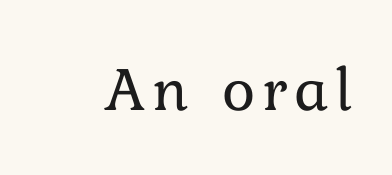
Unbolded letterforms with no extra heft. The passage shown is typed in a proportional face where columns would drift. Ascenders rise straight up at ninety degrees. Only glyphs here, with clear space below each row.
